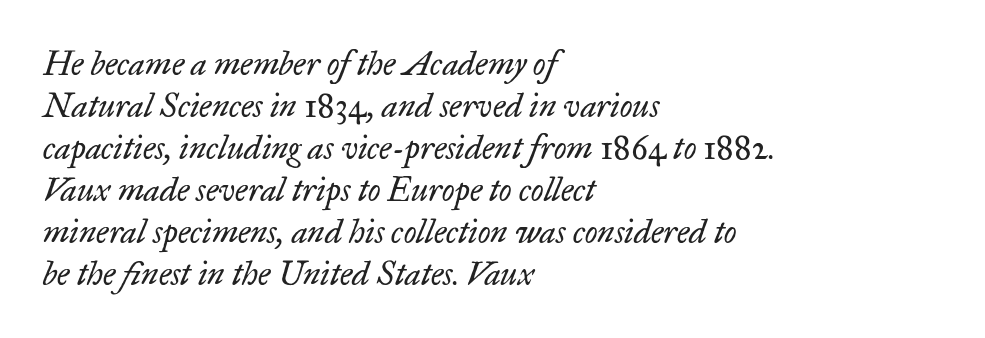
The image shows 33 px regular-weight serif type, italic (leaning right); set left-aligned, normal line spacing (1.27x), normal letter spacing, not underlined; low stroke contrast and a small x-height.
